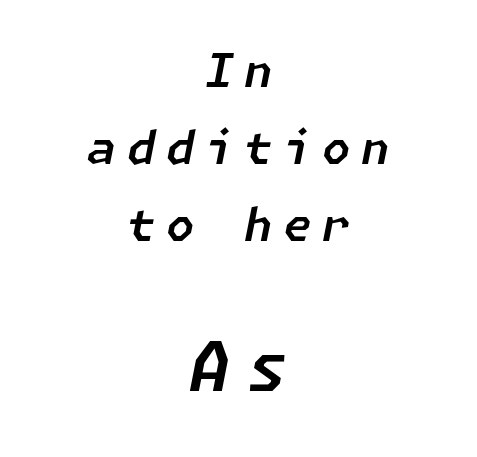
Which chunk is bigger? The second one — the bottom block dwarfs the top. The letters are spread apart with noticeably loose tracking. Regarding leading, the lines here are spaced in the standard way. Typeset on center — no edge is straight. Letters rest on an invisible, unmarked baseline.
